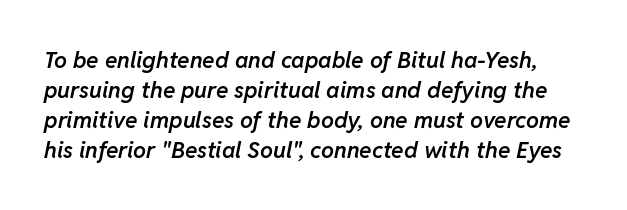
Q: Is the text bold? A: Semi-bold.
Q: Is the text italic (slanted)? A: Yes, it leans right by about 11 degrees.
Q: Is the text underlined? A: No.
Q: Is the spacing between letters normal or unusually wide? A: Normal.
Q: Is the spacing between lines tight, normal or loose? A: Normal.
